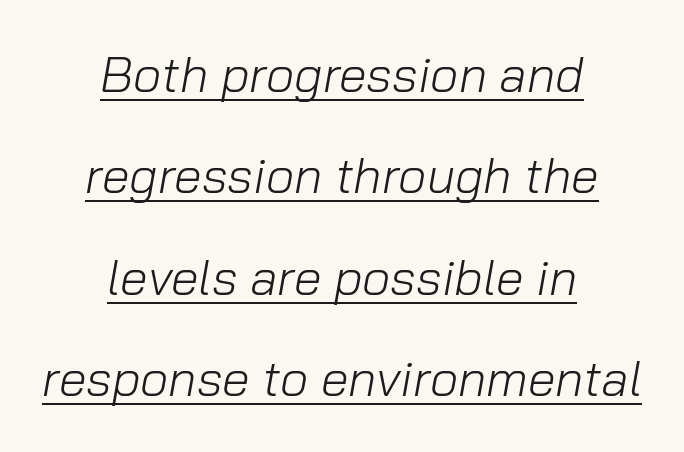
{"italic": "yes", "lean": "right", "slant_degrees": 10, "bold": "no", "weight": "light", "width": "normal", "stroke_contrast": "low", "x_height": "medium", "monospaced": "no", "underline": "yes", "align": "center", "line_spacing": "loose", "line_spacing_ratio": 2.03, "letter_spacing": "normal", "letter_spacing_em": 0.0, "glyph_px": 50}
